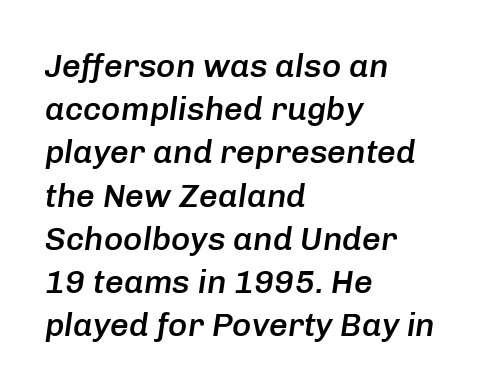
Notice how the stems are inclined rather than vertical — that's the hallmark of italics. Students, note that the glyphs here touch the page at normal intervals. Baseline-to-baseline distance is the conventional proportion of letter height. Each row of text sits above clean, open space. Reading down the block, your eye returns to a fixed left position each line. I'd describe the lettering as semibold — firm but not a full bold.
